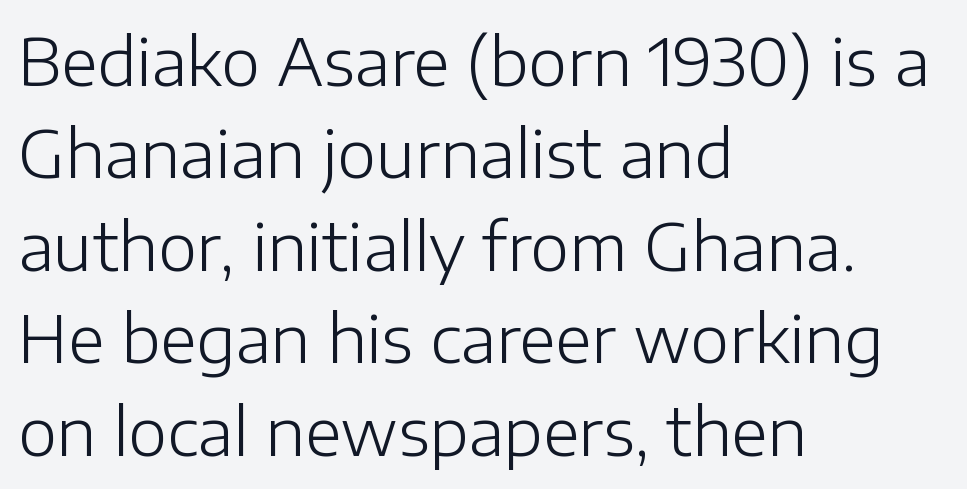
The image shows 66 px light sans-serif type, upright; set left-aligned, normal line spacing (1.4x), normal letter spacing, not underlined; low stroke contrast and a medium x-height.
